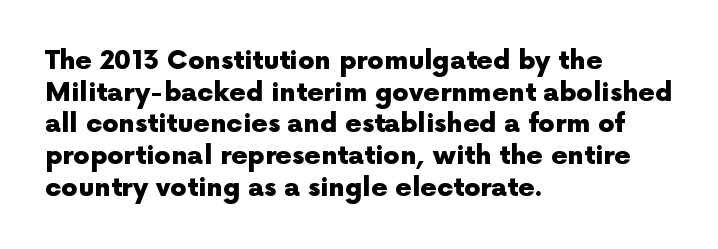
{"italic": "no", "bold": "yes", "underline": "no", "align": "left", "line_spacing_ratio": 1.22, "letter_spacing": "normal", "letter_spacing_em": 0.0, "glyph_px": 26}
